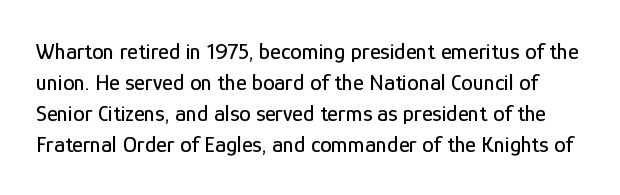
{"italic": "no", "underline": "no", "line_spacing": "normal", "line_spacing_ratio": 1.35, "letter_spacing": "normal", "letter_spacing_em": 0.0, "glyph_px": 23}
